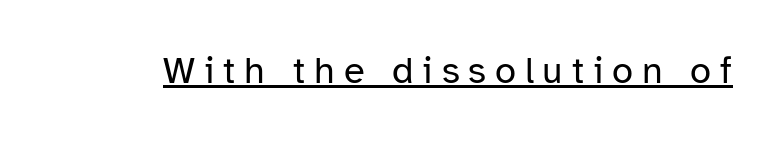
{"serif": "no", "italic": "no", "bold": "no", "weight": "regular", "width": "normal", "stroke_contrast": "low", "x_height": "medium", "monospaced": "no", "underline": "yes", "letter_spacing": "wide", "letter_spacing_em": 0.23, "glyph_px": 38}
